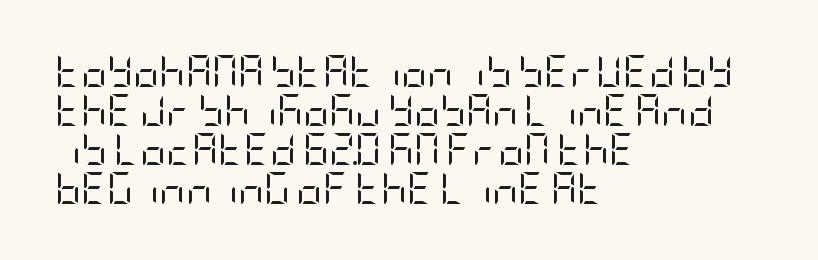
The image shows 32 px regular-weight, condensed sans-serif type, upright; set left-aligned, line spacing 1.22x, normal letter spacing, not underlined; low stroke contrast and a large x-height.
